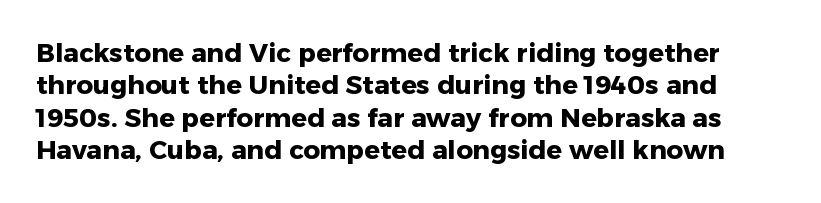
{"italic": "no", "bold": "yes", "underline": "no", "line_spacing": "normal", "line_spacing_ratio": 1.25, "letter_spacing": "normal", "letter_spacing_em": 0.0, "glyph_px": 26}
